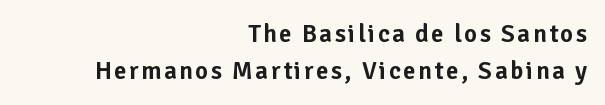
Which margin do the lines hug? The right one — the left edge is uneven. The axis of the letterforms is exactly vertical. The passage shown is not underscored anywhere. Notice how descenders clear the ascenders below comfortably — that's standard leading.
